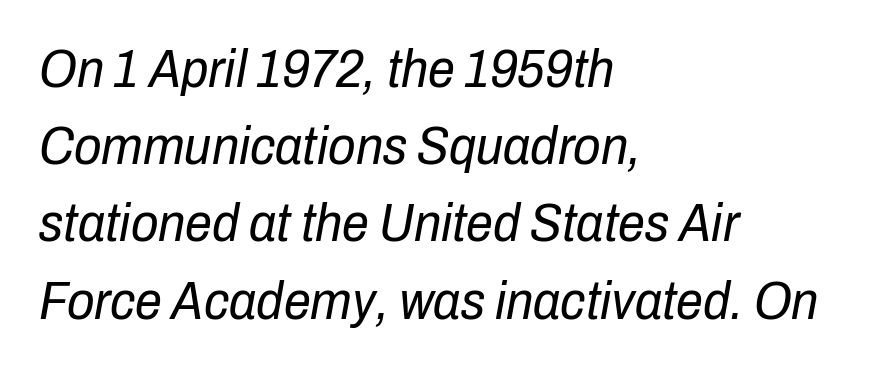
Q: Is the text bold? A: No.
Q: Is the text italic (slanted)? A: Yes, it leans right by about 10 degrees.
Q: Is the text underlined? A: No.
Q: How is the paragraph aligned? A: Left-aligned.
Q: Is the spacing between letters normal or unusually wide? A: Normal.
Q: Is the spacing between lines tight, normal or loose? A: Normal.
Q: Width (condensed, normal, or wide)? A: Condensed.
Q: Stroke contrast? A: Low.
Q: x-height? A: Medium.
Q: Monospaced? A: No.
